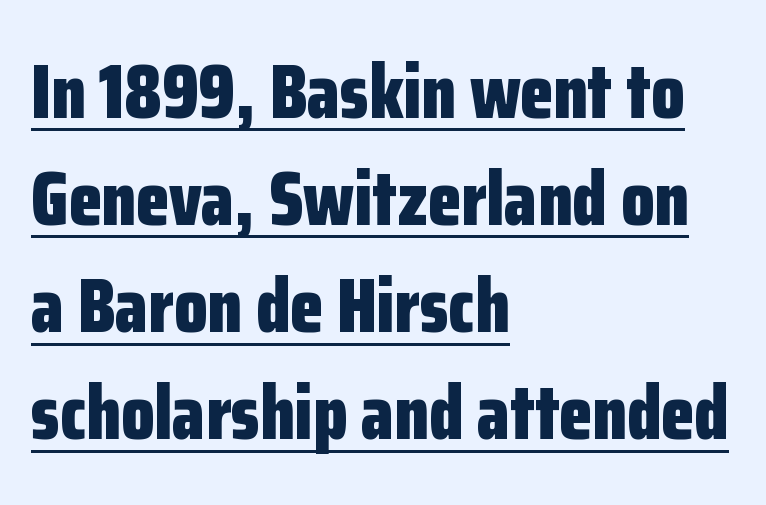
Q: Is the text bold? A: Yes.
Q: Is the text italic (slanted)? A: No, it is upright.
Q: Is the typeface a serif or a sans-serif typeface? A: Sans-serif.
Q: Is the text underlined? A: Yes.
Q: How is the paragraph aligned? A: Left-aligned.
Q: Is the spacing between letters normal or unusually wide? A: Normal.
Q: Is the spacing between lines tight, normal or loose? A: Normal.
Q: Width (condensed, normal, or wide)? A: Condensed.
Q: Stroke contrast? A: Low.
Q: x-height? A: Medium.
Q: Monospaced? A: No.
